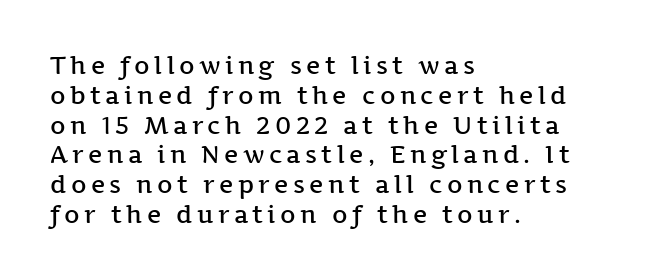
Q: Is the text bold? A: Semi-bold.
Q: Is the text italic (slanted)? A: No, it is upright.
Q: Is the text underlined? A: No.
Q: How is the paragraph aligned? A: Left-aligned.
